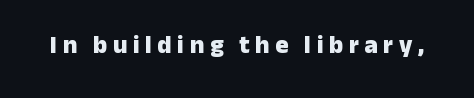
{"italic": "no", "bold": "yes", "underline": "no", "letter_spacing": "wide", "letter_spacing_em": 0.22, "glyph_px": 25}
